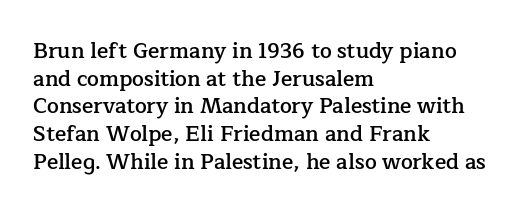
{"italic": "no", "bold": "semi", "underline": "no", "align": "left", "line_spacing": "normal", "line_spacing_ratio": 1.32, "letter_spacing": "normal", "letter_spacing_em": 0.0, "glyph_px": 21}
